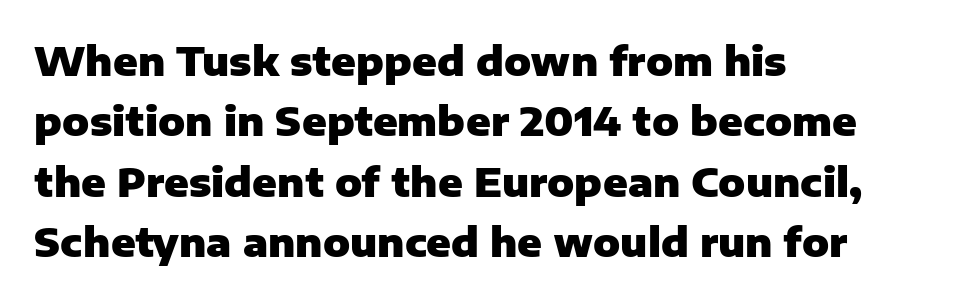
{"serif": "no", "italic": "no", "bold": "yes", "weight": "heavy", "width": "normal", "stroke_contrast": "low", "x_height": "medium", "monospaced": "no", "underline": "no", "align": "left", "line_spacing": "normal", "line_spacing_ratio": 1.51, "letter_spacing": "normal", "letter_spacing_em": 0.0, "glyph_px": 40}
